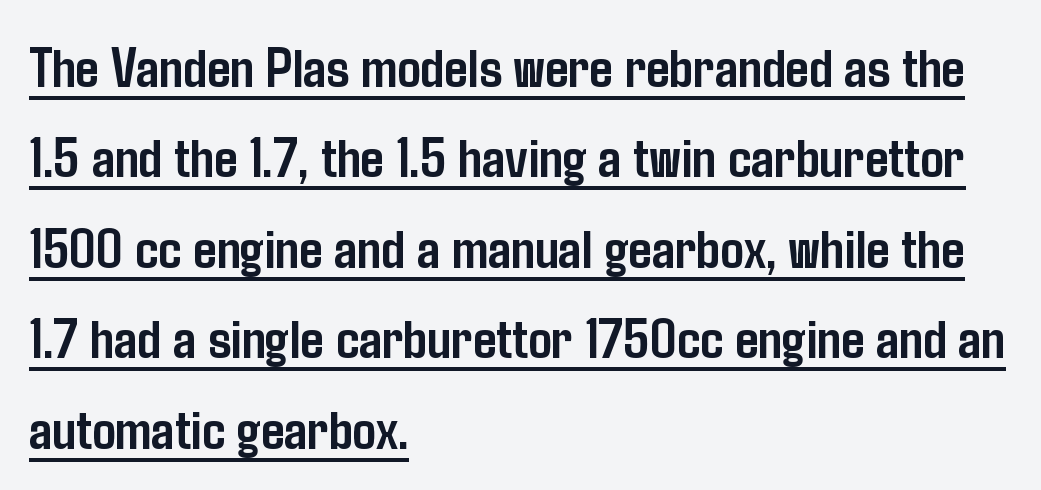
Font category for this specimen: sans-serif. Caption: standard tracking, unaltered. Ordinary non-slanted type is in use. A classic flush-left, rag-right setting is used for this passage. Horizontal bands of white between lines are of average thickness. Looks like regular typesetting: each glyph gets only the width it needs.
